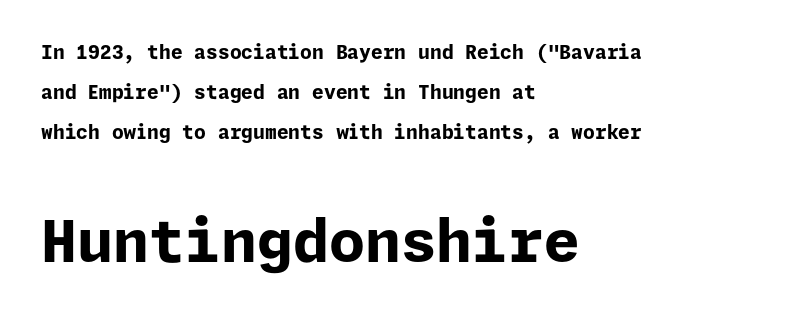
This block would shrink considerably if given ordinary leading; it's expanded now. The letters sit at their default tracking, neither squeezed nor spread. A bare baseline throughout the passage. The type sits square on the baseline with zero lean. Bigger letters appear in the bottom chunk; the top chunk is reduced. The glyphs have the mass of a bold cut.
